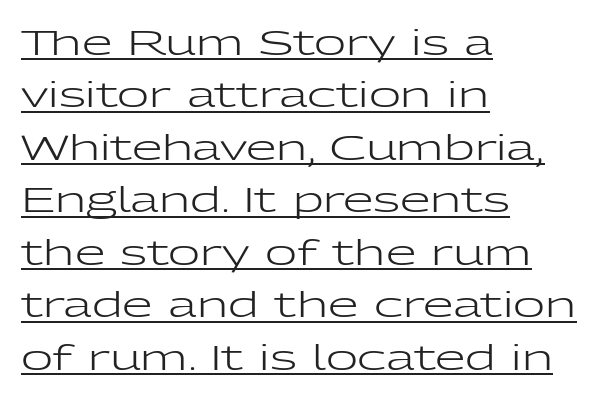
The image shows 35 px regular-weight, wide sans-serif type, upright; set left-aligned, normal line spacing (1.5x), normal letter spacing, underlined; low stroke contrast and a medium x-height.
